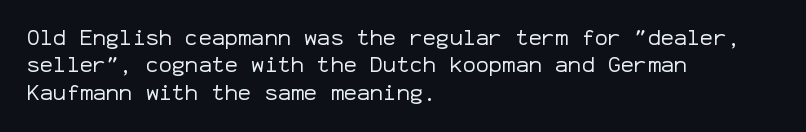
{"italic": "no", "bold": "no", "underline": "no", "align": "left", "line_spacing": "normal", "line_spacing_ratio": 1.25, "letter_spacing": "normal", "letter_spacing_em": 0.0, "glyph_px": 22}
